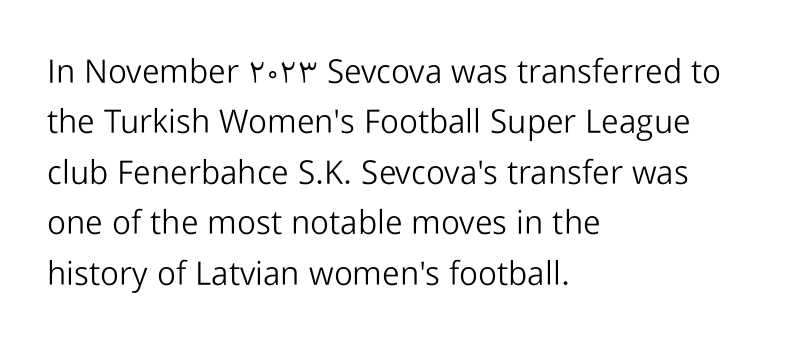
Q: Is the text bold? A: No.
Q: Is the text italic (slanted)? A: No, it is upright.
Q: Is the typeface a serif or a sans-serif typeface? A: Sans-serif.
Q: Is the text underlined? A: No.
Q: How is the paragraph aligned? A: Left-aligned.
Q: Is the spacing between letters normal or unusually wide? A: Normal.
Q: Is the spacing between lines tight, normal or loose? A: Normal.
Q: Width (condensed, normal, or wide)? A: Normal.
Q: Stroke contrast? A: Low.
Q: x-height? A: Medium.
Q: Monospaced? A: No.
